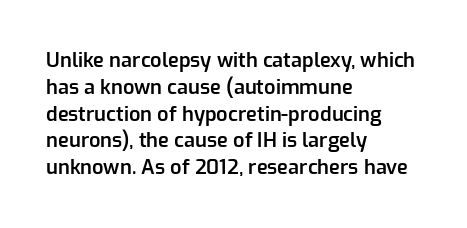
Q: Is the text bold? A: Semi-bold.
Q: Is the text italic (slanted)? A: No, it is upright.
Q: Is the text underlined? A: No.
Q: How is the paragraph aligned? A: Left-aligned.
Q: Is the spacing between letters normal or unusually wide? A: Normal.
Q: Is the spacing between lines tight, normal or loose? A: Normal.
